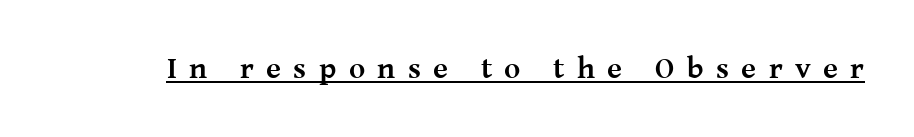
{"serif": "yes", "italic": "no", "bold": "yes", "weight": "semibold", "width": "normal", "stroke_contrast": "medium", "x_height": "medium", "monospaced": "no", "underline": "yes", "letter_spacing": "wide", "letter_spacing_em": 0.4, "glyph_px": 31}
